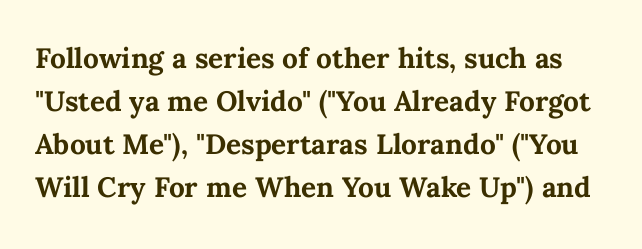
{"italic": "no", "bold": "yes", "weight": "bold", "width": "normal", "stroke_contrast": "medium", "x_height": "medium", "monospaced": "no", "underline": "no", "line_spacing": "normal", "line_spacing_ratio": 1.53, "letter_spacing": "normal", "letter_spacing_em": 0.0, "glyph_px": 28}
